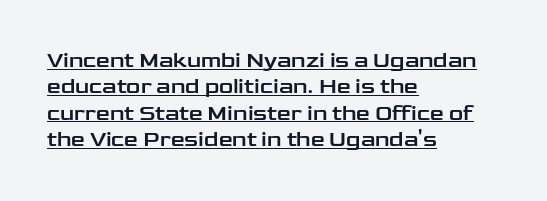
Q: Is the text italic (slanted)? A: No, it is upright.
Q: Is the text underlined? A: Yes.
Q: How is the paragraph aligned? A: Left-aligned.
Q: Is the spacing between letters normal or unusually wide? A: Normal.
